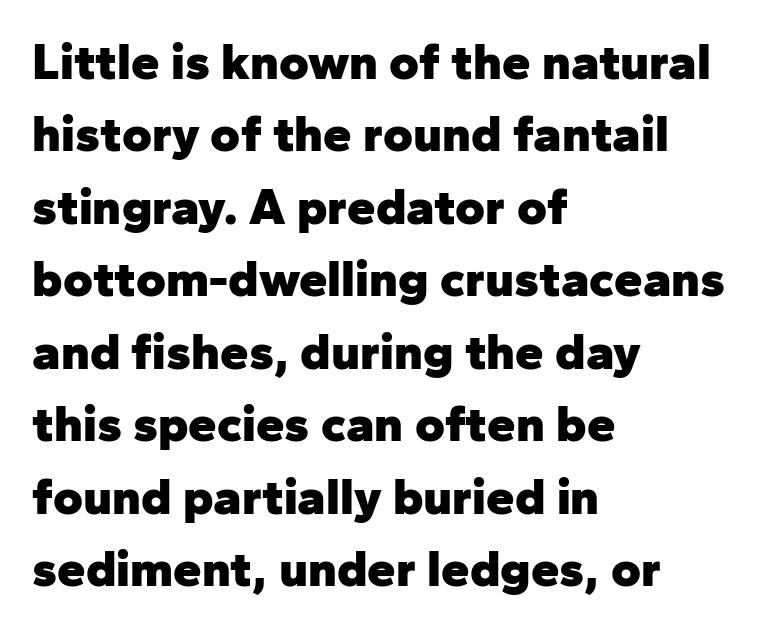
{"serif": "no", "italic": "no", "bold": "yes", "weight": "heavy", "width": "normal", "stroke_contrast": "low", "x_height": "medium", "monospaced": "no", "underline": "no", "align": "left", "line_spacing": "normal", "line_spacing_ratio": 1.42, "letter_spacing": "normal", "letter_spacing_em": 0.0, "glyph_px": 51}
